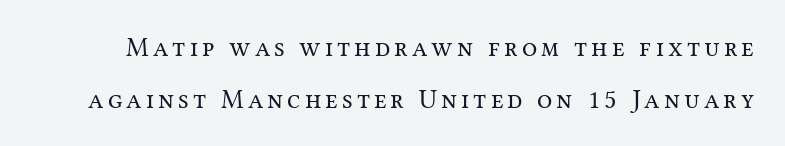
The image shows 27 px text type, upright; set loose line spacing (1.92x), not underlined.
